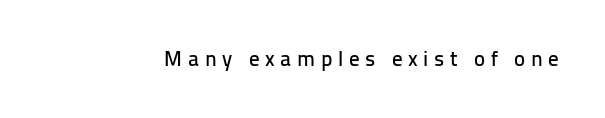
The image shows 21 px text type, upright; set unusually wide letter spacing (+0.27 em), not underlined.
